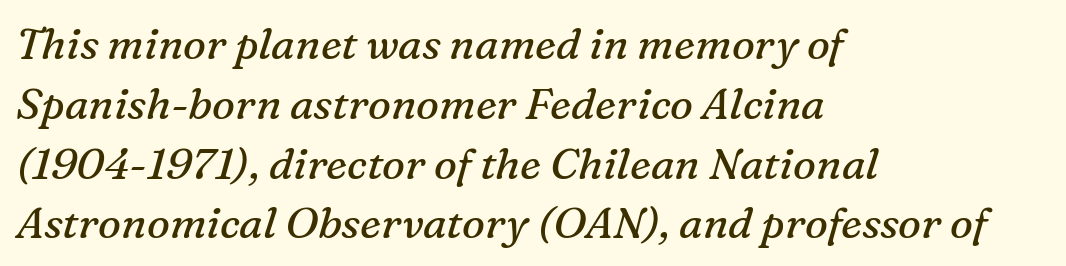
Note: serifs present on the glyphs. Do the characters align in a grid? No, the font is proportional. In terms of posture, this sample is oblique. Quick note: interline space is typical. Ink coverage per letter is moderate at most.
